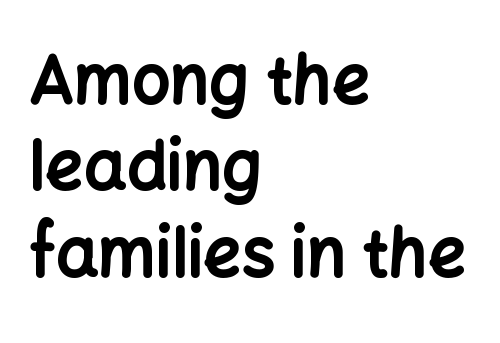
{"serif": "no", "italic": "no", "bold": "yes", "weight": "bold", "width": "normal", "stroke_contrast": "low", "x_height": "medium", "monospaced": "no", "underline": "no", "align": "left", "line_spacing": "normal", "line_spacing_ratio": 1.29, "letter_spacing": "normal", "letter_spacing_em": 0.0, "glyph_px": 67}
